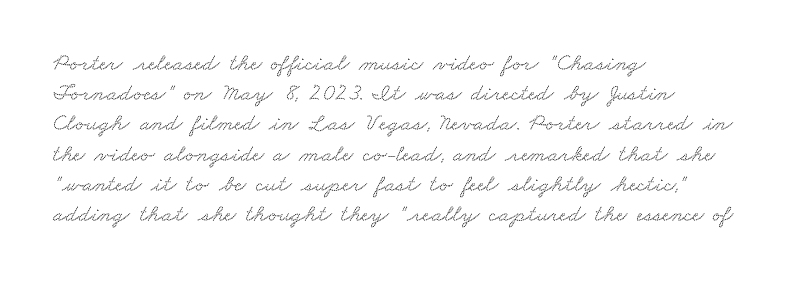
Each new line begins a customary step beneath the previous one. This rendering features lettering with no underline. This rendering uses left alignment, leaving the right contour irregular. How are the letters spaced? Ordinarily, with no added tracking.
